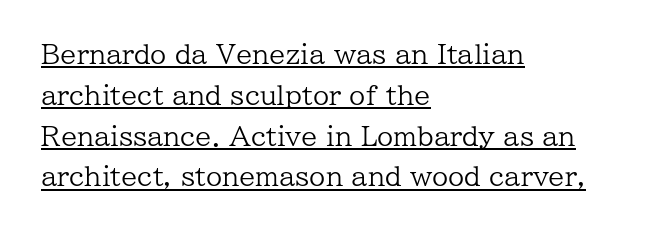
Q: Is the text bold? A: No.
Q: Is the text italic (slanted)? A: No, it is upright.
Q: Is the text underlined? A: Yes.
Q: How is the paragraph aligned? A: Left-aligned.
Q: Is the spacing between letters normal or unusually wide? A: Normal.
Q: Is the spacing between lines tight, normal or loose? A: Normal.
